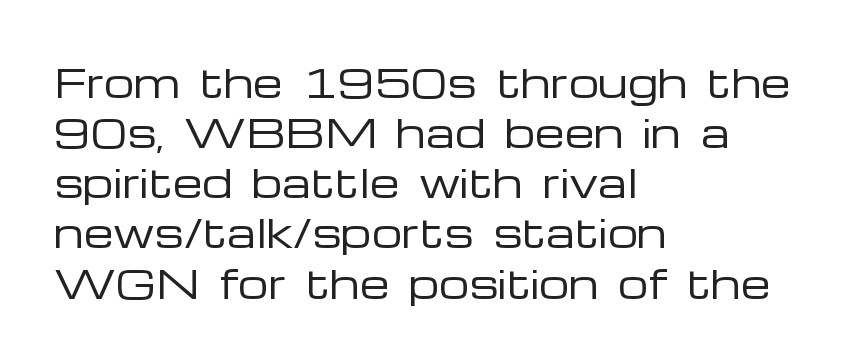
The image shows 38 px regular-weight, wide sans-serif type, upright; set left-aligned, normal line spacing (1.32x), normal letter spacing, not underlined; low stroke contrast and a medium x-height.
